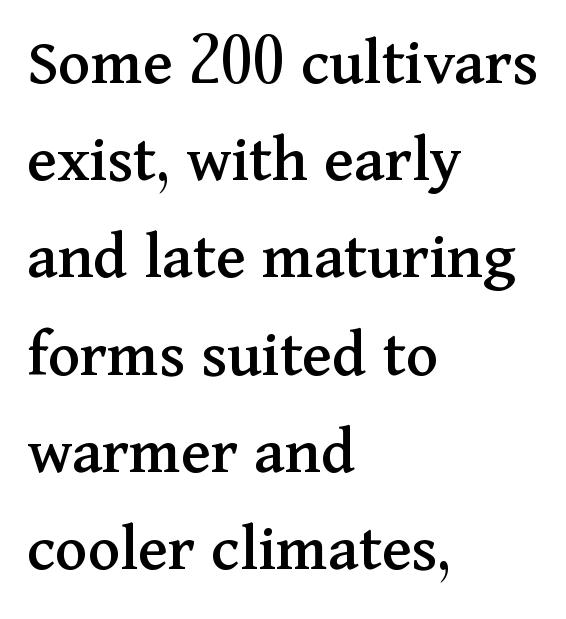
The text was rendered using a seriffed face with decorative stroke endings. Horizontal bands of white between lines are of average thickness. You could not count columns in this text — the font is proportionally spaced. Quick note: not italic, upright. Horizontally, the lines are justified to the leading edge only. Inter-character spacing is left at the font's built-in metrics.
